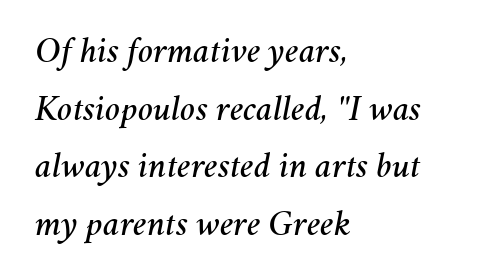
Line spacing here is normal. The rendering uses natural spacing where letterforms have individual widths. Is the type slanted? Yes — the strokes lean at a clear angle. Words appear dense and cohesive because spacing is normal.
